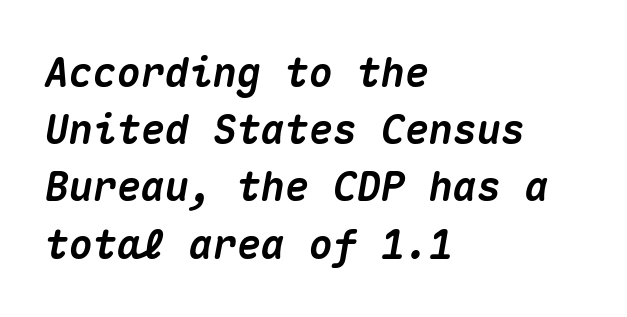
The image shows 40 px heavy type, italic (leaning right), monospaced; set left-aligned, normal line spacing (1.43x), normal letter spacing, not underlined; medium stroke contrast and a medium x-height.
